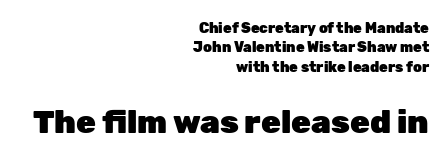
Q: Is the text bold? A: Yes.
Q: Is the text italic (slanted)? A: No, it is upright.
Q: Is the typeface a serif or a sans-serif typeface? A: Sans-serif.
Q: Is the text underlined? A: No.
Q: How is the paragraph aligned? A: Right-aligned.
Q: Is the spacing between letters normal or unusually wide? A: Normal.
Q: Is the spacing between lines tight, normal or loose? A: Normal.
Q: Which block of text is set in a larger size, the first (top) or the second (bottom)? A: The second (bottom) one.
Q: Width (condensed, normal, or wide)? A: Normal.
Q: Stroke contrast? A: Low.
Q: x-height? A: Medium.
Q: Monospaced? A: No.
